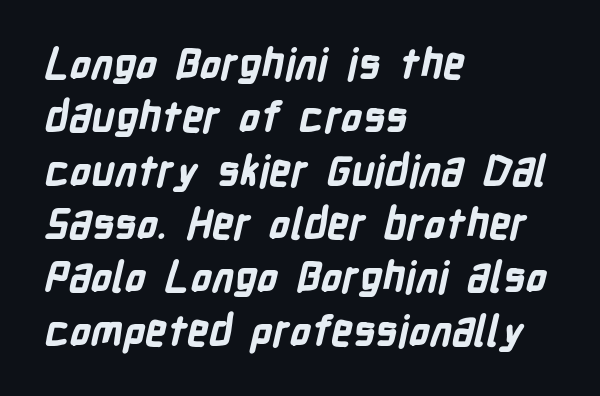
Q: Is the text bold? A: Yes.
Q: Is the typeface a serif or a sans-serif typeface? A: Sans-serif.
Q: Is the text underlined? A: No.
Q: How is the paragraph aligned? A: Left-aligned.
Q: Is the spacing between letters normal or unusually wide? A: Normal.
Q: Is the spacing between lines tight, normal or loose? A: Normal.
Q: Width (condensed, normal, or wide)? A: Condensed.
Q: Stroke contrast? A: Low.
Q: x-height? A: Medium.
Q: Monospaced? A: No.
